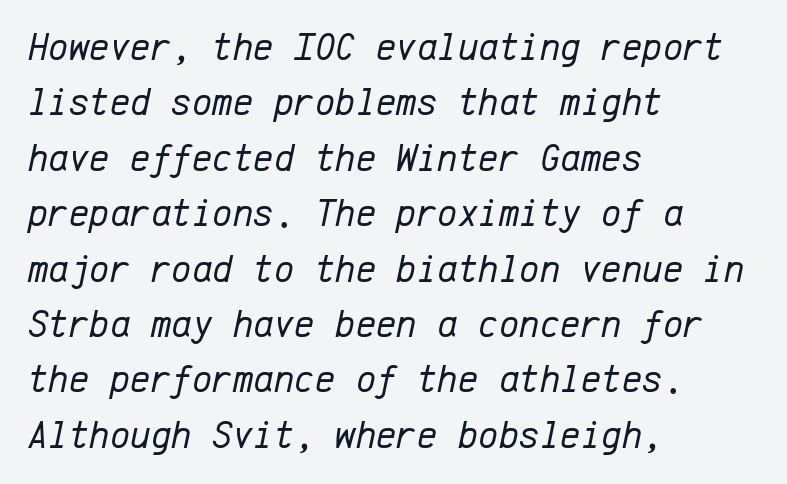
Q: Is the text bold? A: No.
Q: Is the text italic (slanted)? A: Yes, it leans right by about 12 degrees.
Q: Is the text underlined? A: No.
Q: How is the paragraph aligned? A: Left-aligned.
Q: Is the spacing between letters normal or unusually wide? A: Normal.
Q: Is the spacing between lines tight, normal or loose? A: Normal.
Q: Width (condensed, normal, or wide)? A: Normal.
Q: Stroke contrast? A: Low.
Q: x-height? A: Medium.
Q: Monospaced? A: Yes.
